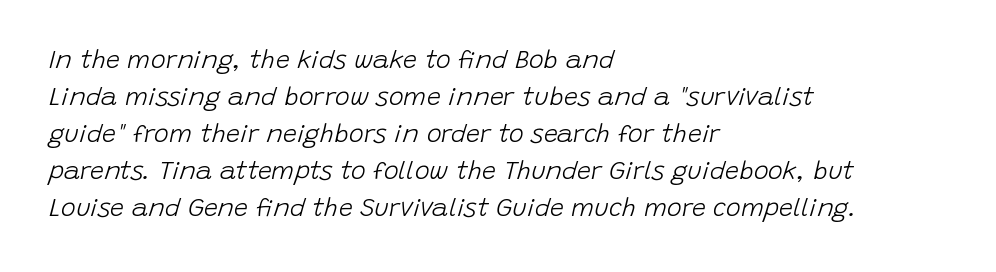
Q: Is the text bold? A: No.
Q: Is the text italic (slanted)? A: Yes, it leans right by about 15 degrees.
Q: Is the text underlined? A: No.
Q: How is the paragraph aligned? A: Left-aligned.
Q: Is the spacing between letters normal or unusually wide? A: Normal.
Q: Is the spacing between lines tight, normal or loose? A: Normal.
